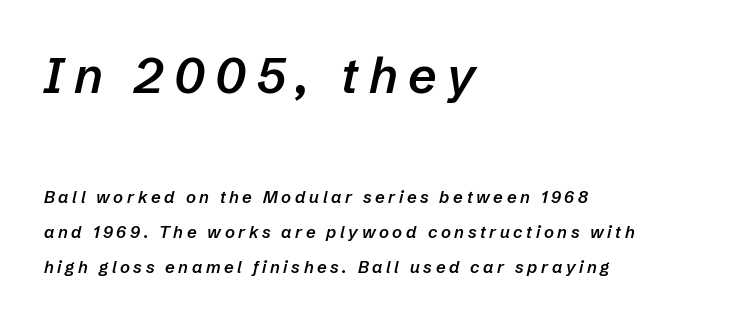
Q: Is the text bold? A: Semi-bold.
Q: Is the text italic (slanted)? A: Yes, it leans right by about 12 degrees.
Q: Is the text underlined? A: No.
Q: How is the paragraph aligned? A: Left-aligned.
Q: Is the spacing between letters normal or unusually wide? A: Unusually wide.
Q: Is the spacing between lines tight, normal or loose? A: Loose.
Q: Which block of text is set in a larger size, the first (top) or the second (bottom)? A: The first (top) one.
Q: Width (condensed, normal, or wide)? A: Normal.
Q: Stroke contrast? A: Low.
Q: x-height? A: Medium.
Q: Monospaced? A: No.
